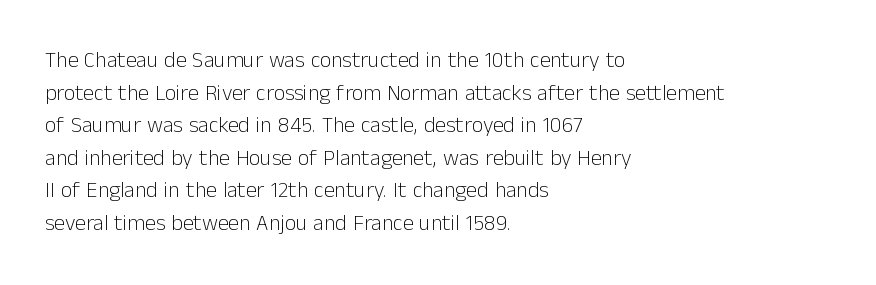
{"italic": "no", "bold": "no", "underline": "no", "align": "left", "line_spacing": "normal", "line_spacing_ratio": 1.48, "letter_spacing": "normal", "letter_spacing_em": 0.0, "glyph_px": 22}
